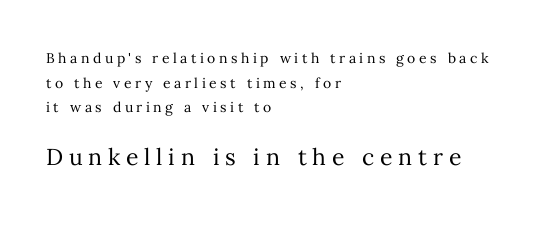
In terms of posture, this sample is upright. The letters are spread apart with noticeably loose tracking. A bare baseline throughout the passage. Weight: not bold — regular or lighter.
